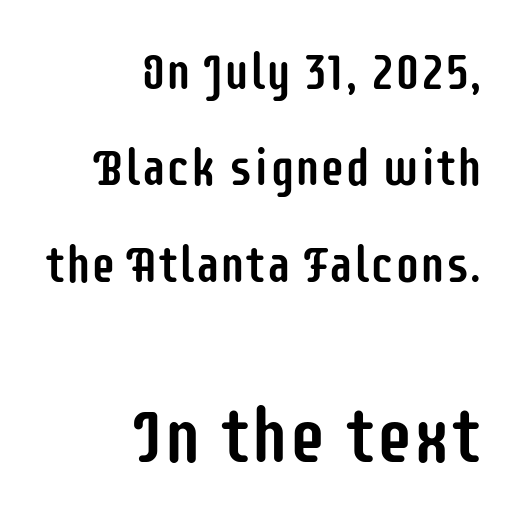
{"serif": "no", "italic": "no", "width": "condensed", "stroke_contrast": "low", "x_height": "large", "monospaced": "no", "underline": "no", "align": "right", "line_spacing": "loose", "line_spacing_ratio": 1.93, "letter_spacing": "normal", "letter_spacing_em": 0.0, "larger_block": "second", "size_ratio": 1.5, "glyph_px": 75}
